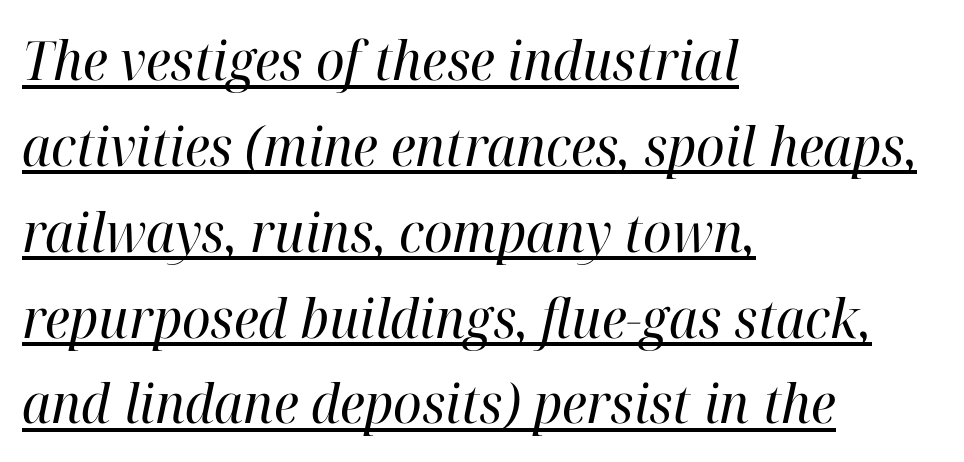
{"serif": "yes", "italic": "yes", "lean": "right", "slant_degrees": 12, "bold": "no", "weight": "regular", "width": "normal", "stroke_contrast": "high", "x_height": "medium", "monospaced": "no", "underline": "yes", "align": "left", "line_spacing": "normal", "line_spacing_ratio": 1.59, "letter_spacing": "normal", "letter_spacing_em": 0.0, "glyph_px": 54}
